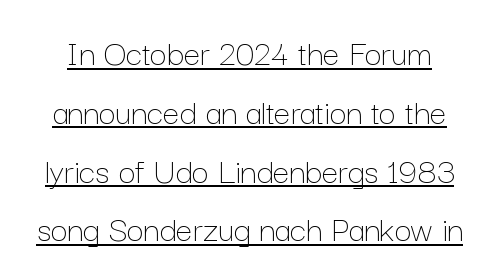
{"italic": "no", "bold": "no", "weight": "thin", "width": "normal", "stroke_contrast": "low", "x_height": "medium", "monospaced": "no", "underline": "yes", "line_spacing": "normal", "line_spacing_ratio": 1.59, "letter_spacing": "normal", "letter_spacing_em": 0.0, "glyph_px": 37}
